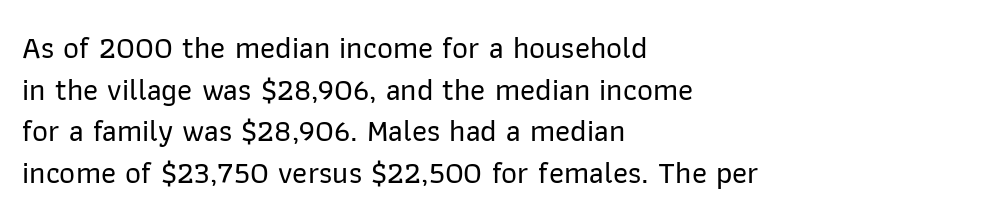
Q: Is the text italic (slanted)? A: No, it is upright.
Q: Is the typeface a serif or a sans-serif typeface? A: Sans-serif.
Q: Is the text underlined? A: No.
Q: How is the paragraph aligned? A: Left-aligned.
Q: Is the spacing between letters normal or unusually wide? A: Normal.
Q: Is the spacing between lines tight, normal or loose? A: Normal.
Q: Width (condensed, normal, or wide)? A: Normal.
Q: Stroke contrast? A: Low.
Q: x-height? A: Medium.
Q: Monospaced? A: No.
